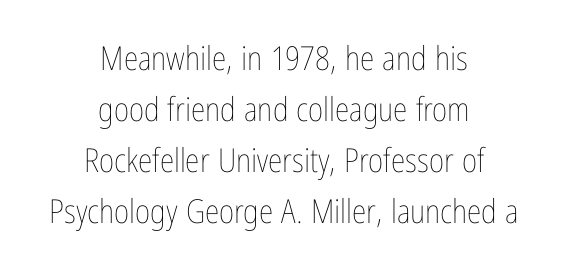
{"italic": "no", "bold": "no", "weight": "thin", "width": "condensed", "stroke_contrast": "low", "x_height": "medium", "monospaced": "no", "underline": "no", "align": "center", "line_spacing": "normal", "line_spacing_ratio": 1.55, "letter_spacing": "normal", "letter_spacing_em": 0.0, "glyph_px": 33}
